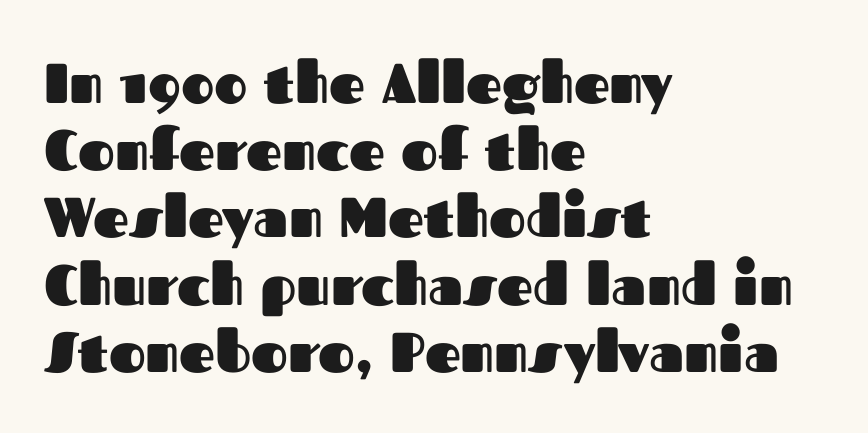
Letter spacing: default. The type sits square on the baseline with zero lean. Examine the stroke ends and you'll find no serifs. The space beneath each line is pristine and unruled.
